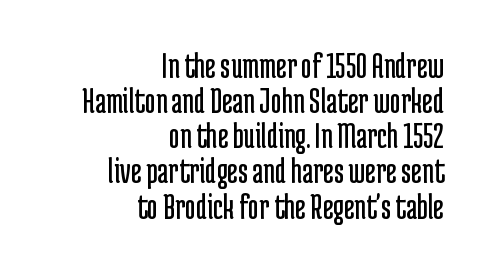
Q: Is the text bold? A: No.
Q: Is the text italic (slanted)? A: No, it is upright.
Q: Is the typeface a serif or a sans-serif typeface? A: Sans-serif.
Q: Is the text underlined? A: No.
Q: How is the paragraph aligned? A: Right-aligned.
Q: Is the spacing between letters normal or unusually wide? A: Normal.
Q: Is the spacing between lines tight, normal or loose? A: Tight.
Q: Width (condensed, normal, or wide)? A: Condensed.
Q: Stroke contrast? A: Low.
Q: x-height? A: Medium.
Q: Monospaced? A: No.
